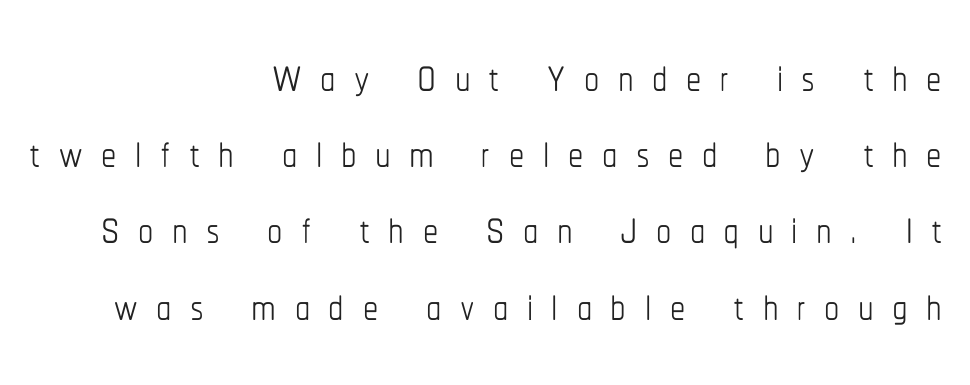
Short note: letters widely spaced. Leading matches the norm, producing a regular column. Rule under the text: the space is simply empty. Summary of weight: not heavy and not bold. Quick note: not italic, upright.
